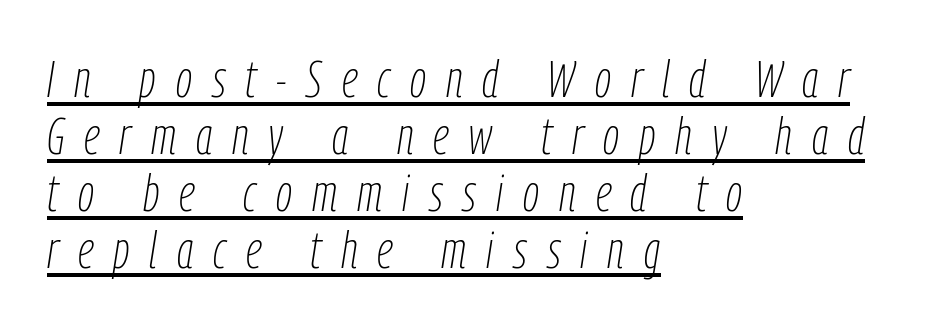
The letters are spread apart with noticeably loose tracking. Italic: yes, the glyphs are oblique. A typographer would call this underscored text. Horizontally, the lines are justified to the leading edge only. The leading is snug, giving the passage a crowded texture.
